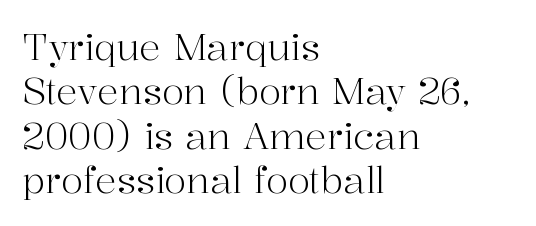
Little horizontal feet cap the strokes, marking this as serif type. The rendering anchors every line to the left-hand side. The characters are drawn with everyday or finer stroke widths. Varying glyph widths throughout — classic text-font behaviour.
